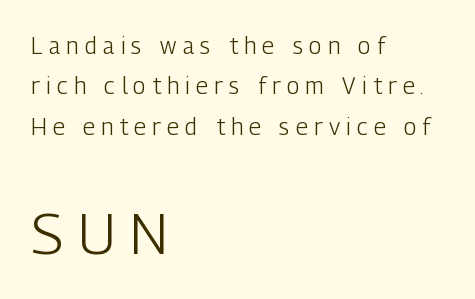
{"serif": "no", "italic": "no", "bold": "no", "weight": "light", "width": "condensed", "stroke_contrast": "low", "x_height": "medium", "monospaced": "no", "underline": "no", "align": "left", "line_spacing_ratio": 1.76, "letter_spacing": "wide", "letter_spacing_em": 0.27, "larger_block": "second", "size_ratio": 2.48, "glyph_px": 57}
